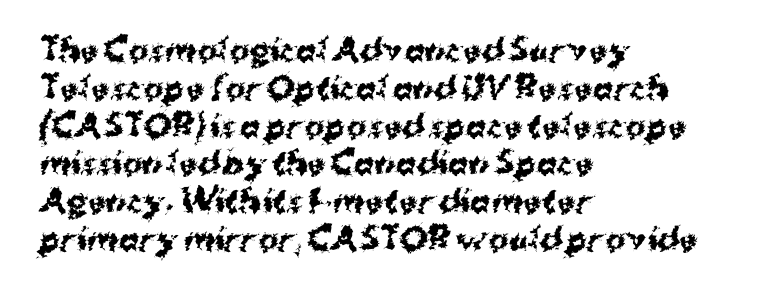
The image shows 30 px bold sans-serif type; set left-aligned, normal line spacing (1.26x), normal letter spacing, not underlined; medium stroke contrast and a medium x-height.
